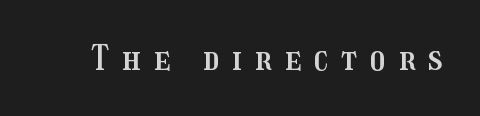
The image shows 34 px condensed type, upright; set unusually wide letter spacing (+0.39 em), not underlined; medium stroke contrast and a medium x-height.
